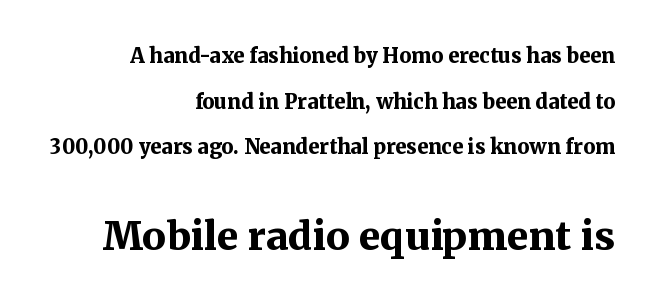
{"serif": "yes", "italic": "no", "bold": "yes", "weight": "bold", "width": "normal", "stroke_contrast": "medium", "x_height": "medium", "monospaced": "no", "underline": "no", "align": "right", "line_spacing": "loose", "line_spacing_ratio": 2.28, "letter_spacing": "normal", "letter_spacing_em": 0.0, "larger_block": "second", "size_ratio": 1.95, "glyph_px": 39}
